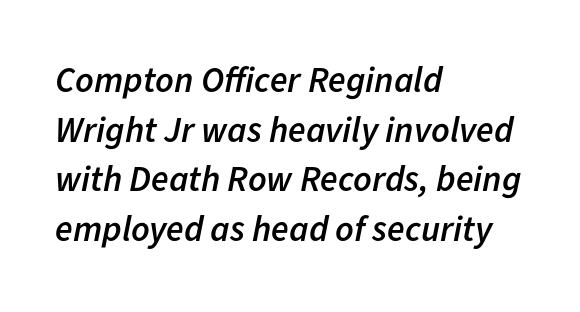
The image shows 36 px semibold type, italic (leaning right); set left-aligned, normal line spacing (1.38x), normal letter spacing, not underlined; low stroke contrast and a medium x-height.
